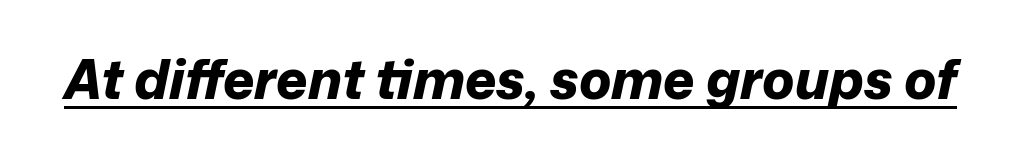
Strong, thick strokes mark this as bold type. Looking at the ascenders, they clearly lean. The sample's only ornament is a line tracing under the words. Here the designer chose a conventional face with non-uniform glyph widths. Nobody touched the tracking dial on this one.
